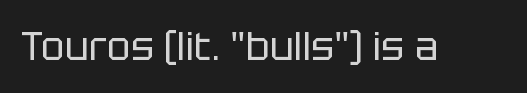
Q: Is the text bold? A: No.
Q: Is the text italic (slanted)? A: No, it is upright.
Q: Is the typeface a serif or a sans-serif typeface? A: Sans-serif.
Q: Is the text underlined? A: No.
Q: Is the spacing between letters normal or unusually wide? A: Normal.
Q: Width (condensed, normal, or wide)? A: Normal.
Q: Stroke contrast? A: Low.
Q: x-height? A: Large.
Q: Monospaced? A: No.
